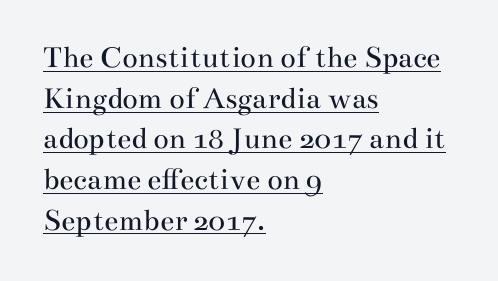
{"serif": "yes", "italic": "no", "bold": "no", "weight": "regular", "width": "wide", "stroke_contrast": "medium", "x_height": "small", "monospaced": "no", "underline": "yes", "align": "left", "line_spacing": "normal", "line_spacing_ratio": 1.27, "letter_spacing": "normal", "letter_spacing_em": 0.0, "glyph_px": 32}
